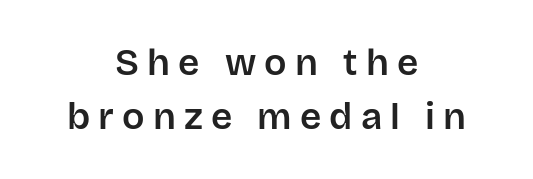
The image shows 37 px sans-serif type, upright; set centered, normal line spacing (1.45x), unusually wide letter spacing (+0.22 em), not underlined; low stroke contrast and a large x-height.
